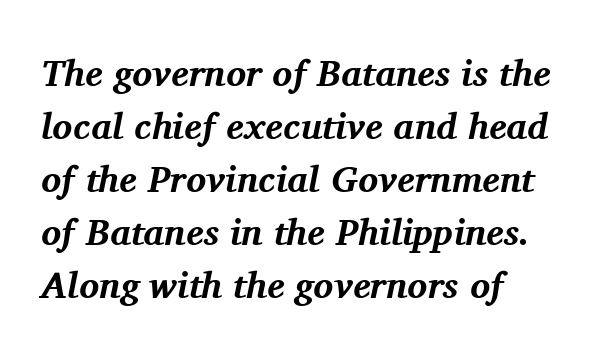
The rendering uses natural spacing where letterforms have individual widths. The lettering tilts uniformly, giving the passage an italic look. The type family on display is of the serif kind. One glance says typical: line gaps are just what's usual. Only glyphs here, with clear space below each row.
